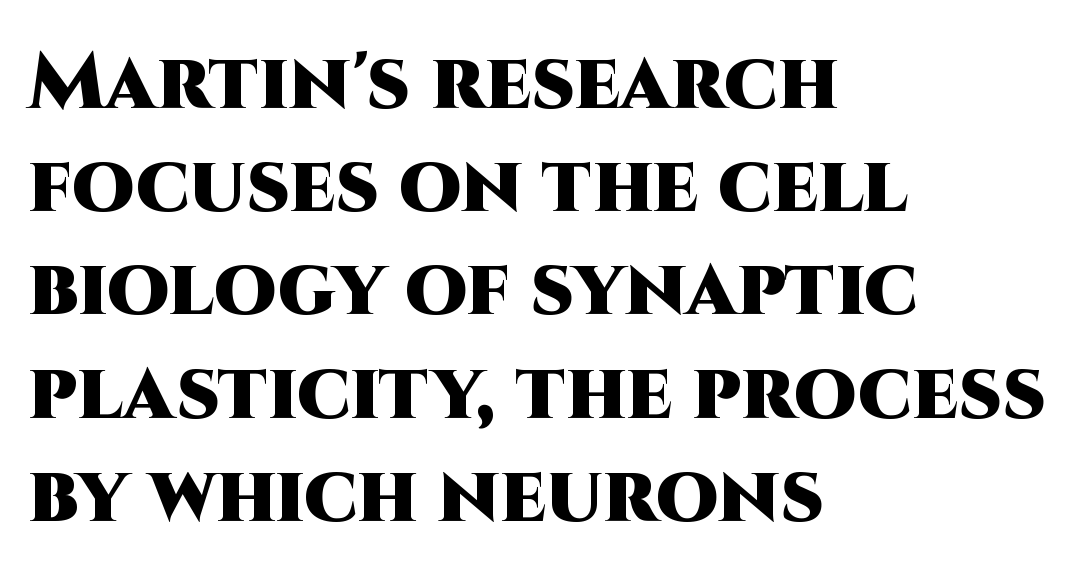
Q: Is the text bold? A: Yes.
Q: Is the text italic (slanted)? A: No, it is upright.
Q: Is the typeface a serif or a sans-serif typeface? A: Sans-serif.
Q: Is the text underlined? A: No.
Q: How is the paragraph aligned? A: Left-aligned.
Q: Is the spacing between letters normal or unusually wide? A: Normal.
Q: Is the spacing between lines tight, normal or loose? A: Normal.
Q: Width (condensed, normal, or wide)? A: Normal.
Q: Stroke contrast? A: High.
Q: x-height? A: Large.
Q: Monospaced? A: No.
